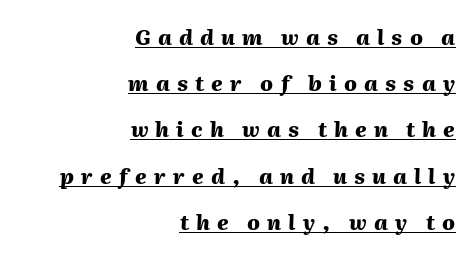
The image shows 21 px bold type, italic (leaning right); set right-aligned, loose line spacing (2.2x), unusually wide letter spacing (+0.34 em), underlined.
